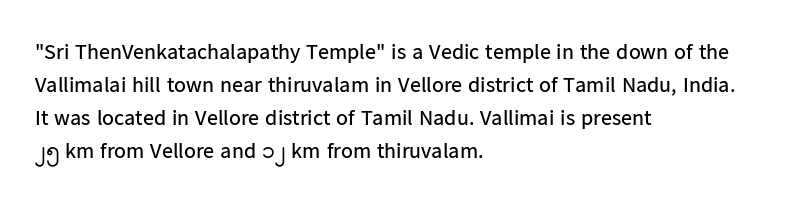
The image shows 22 px text type, upright; set left-aligned, normal line spacing (1.5x), normal letter spacing, not underlined.
